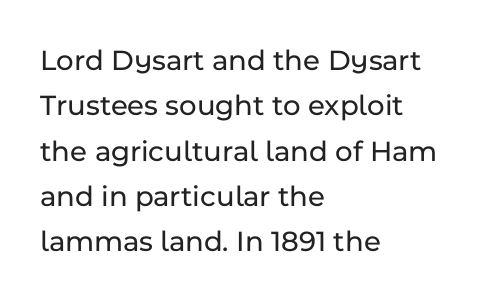
The image shows 30 px sans-serif type, upright; set left-aligned, normal line spacing (1.51x), normal letter spacing, not underlined; low stroke contrast and a medium x-height.
